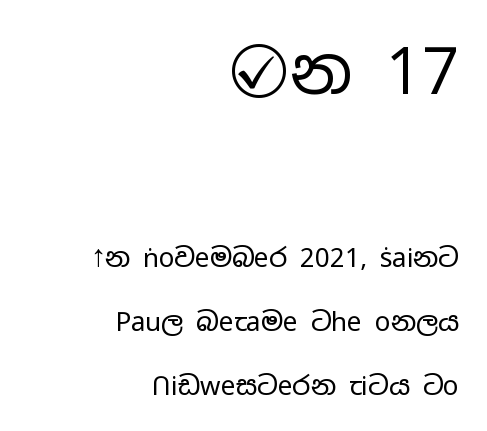
Q: Is the text bold? A: No.
Q: Is the text italic (slanted)? A: No, it is upright.
Q: Is the typeface a serif or a sans-serif typeface? A: Sans-serif.
Q: Is the text underlined? A: No.
Q: How is the paragraph aligned? A: Right-aligned.
Q: Is the spacing between letters normal or unusually wide? A: Normal.
Q: Is the spacing between lines tight, normal or loose? A: Loose.
Q: Which block of text is set in a larger size, the first (top) or the second (bottom)? A: The first (top) one.
Q: Width (condensed, normal, or wide)? A: Wide.
Q: Stroke contrast? A: Low.
Q: x-height? A: Medium.
Q: Monospaced? A: No.
